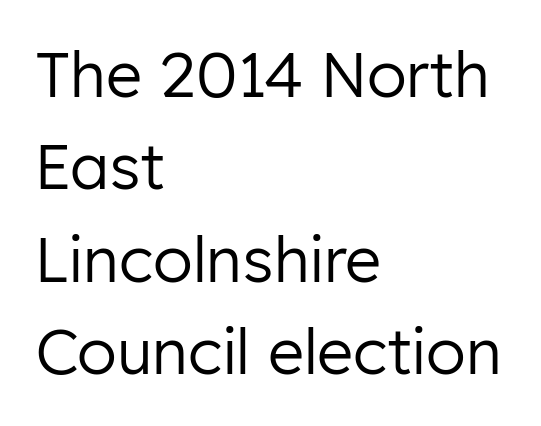
{"serif": "no", "italic": "no", "bold": "no", "weight": "regular", "width": "normal", "stroke_contrast": "low", "x_height": "medium", "monospaced": "no", "underline": "no", "align": "left", "line_spacing": "normal", "line_spacing_ratio": 1.49, "letter_spacing": "normal", "letter_spacing_em": 0.0, "glyph_px": 62}
